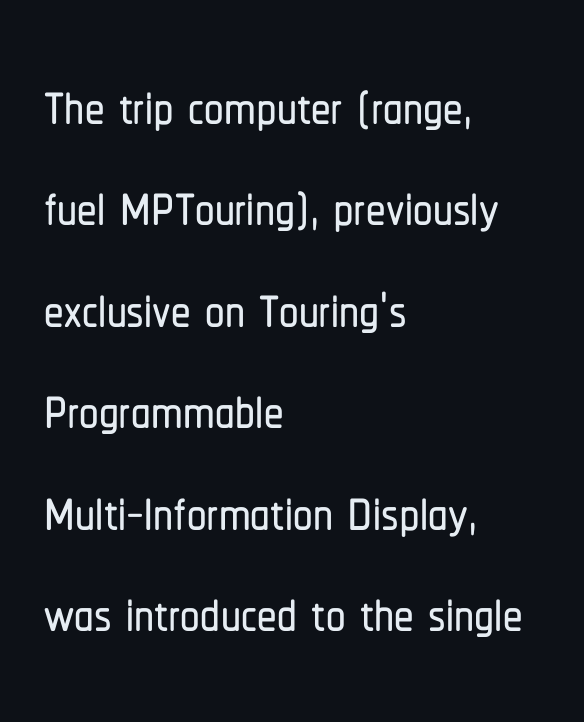
{"serif": "no", "italic": "no", "width": "condensed", "stroke_contrast": "low", "x_height": "medium", "monospaced": "no", "underline": "no", "align": "left", "line_spacing": "normal", "line_spacing_ratio": 1.3, "letter_spacing": "normal", "letter_spacing_em": 0.0, "glyph_px": 78}
